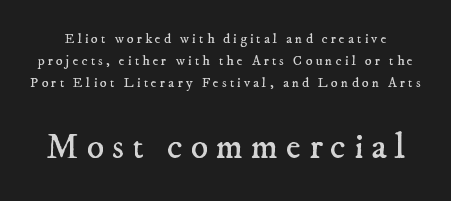
The image shows 36 px regular-weight serif type; set normal line spacing (1.57x), unusually wide letter spacing (+0.22 em), not underlined; the second (bottom) block is 2.57x larger; low stroke contrast and a small x-height.
